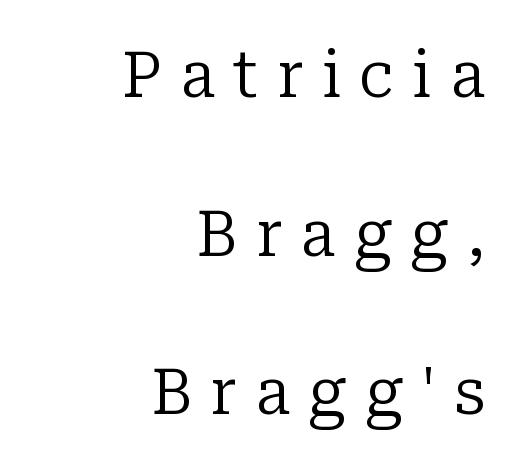
Q: Is the text bold? A: No.
Q: Is the text italic (slanted)? A: No, it is upright.
Q: Is the typeface a serif or a sans-serif typeface? A: Serif.
Q: Is the text underlined? A: No.
Q: How is the paragraph aligned? A: Right-aligned.
Q: Is the spacing between letters normal or unusually wide? A: Unusually wide.
Q: Is the spacing between lines tight, normal or loose? A: Loose.
Q: Width (condensed, normal, or wide)? A: Normal.
Q: Stroke contrast? A: Low.
Q: x-height? A: Medium.
Q: Monospaced? A: No.
